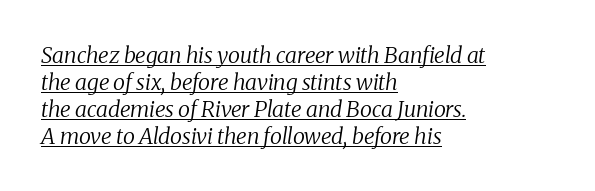
The image shows 22 px text type, italic (leaning right); set left-aligned, line spacing 1.22x, normal letter spacing, underlined.
